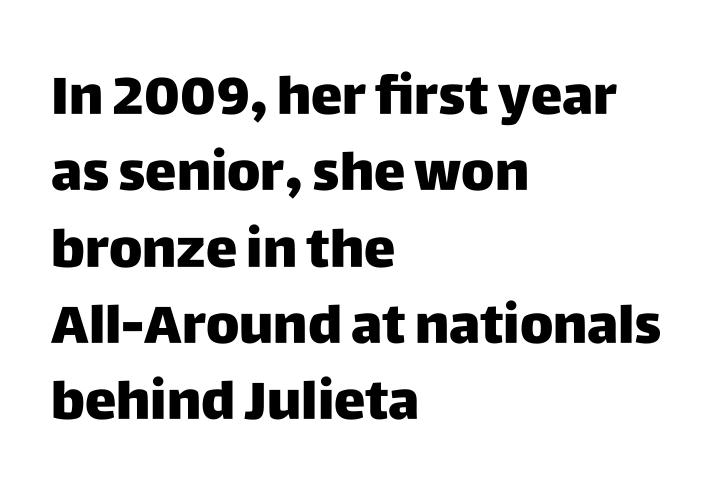
{"serif": "no", "italic": "no", "bold": "yes", "weight": "heavy", "width": "normal", "stroke_contrast": "low", "x_height": "large", "monospaced": "no", "underline": "no", "align": "left", "line_spacing": "normal", "line_spacing_ratio": 1.44, "letter_spacing": "normal", "letter_spacing_em": 0.0, "glyph_px": 53}
